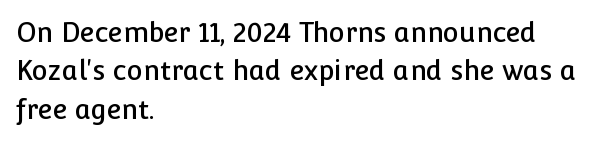
Q: Is the text italic (slanted)? A: No, it is upright.
Q: Is the text underlined? A: No.
Q: How is the paragraph aligned? A: Left-aligned.
Q: Is the spacing between letters normal or unusually wide? A: Normal.
Q: Is the spacing between lines tight, normal or loose? A: Normal.
